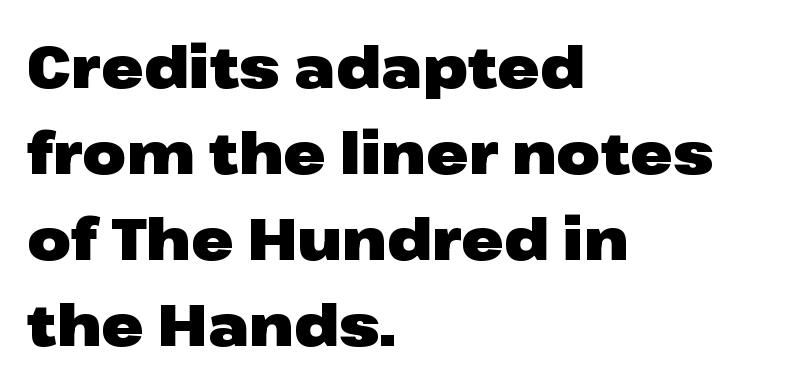
The rag falls on the right side of this text block. Ordinary non-slanted type is in use. A typesetter would call this leading conventional body-copy spacing. There is no visible air inserted between adjacent glyphs. The face used here is a sans, in the tradition of grotesques and geometrics. Do the characters align in a grid? No, the font is proportional.
